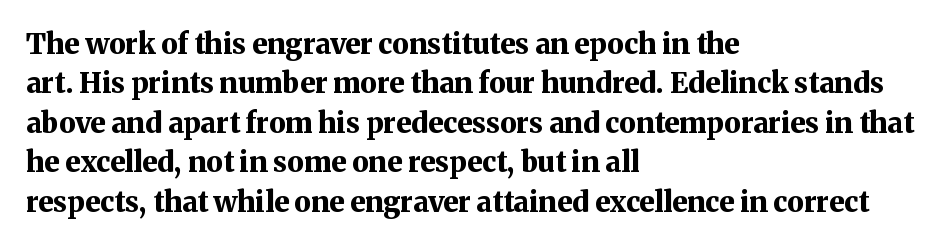
The image shows 28 px bold serif type, upright; set left-aligned, normal line spacing (1.41x), normal letter spacing, not underlined; medium stroke contrast and a medium x-height.
